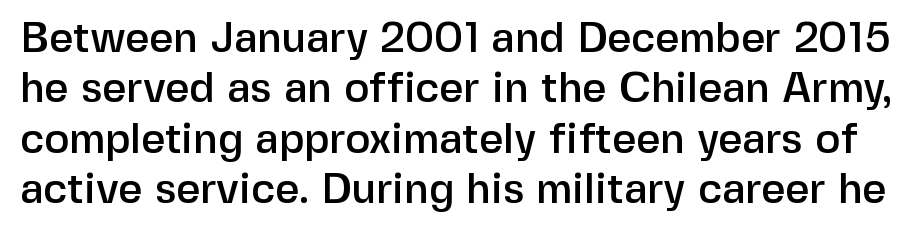
Q: Is the text italic (slanted)? A: No, it is upright.
Q: Is the typeface a serif or a sans-serif typeface? A: Sans-serif.
Q: Is the text underlined? A: No.
Q: Is the spacing between letters normal or unusually wide? A: Normal.
Q: Width (condensed, normal, or wide)? A: Normal.
Q: Stroke contrast? A: Low.
Q: x-height? A: Medium.
Q: Monospaced? A: No.
